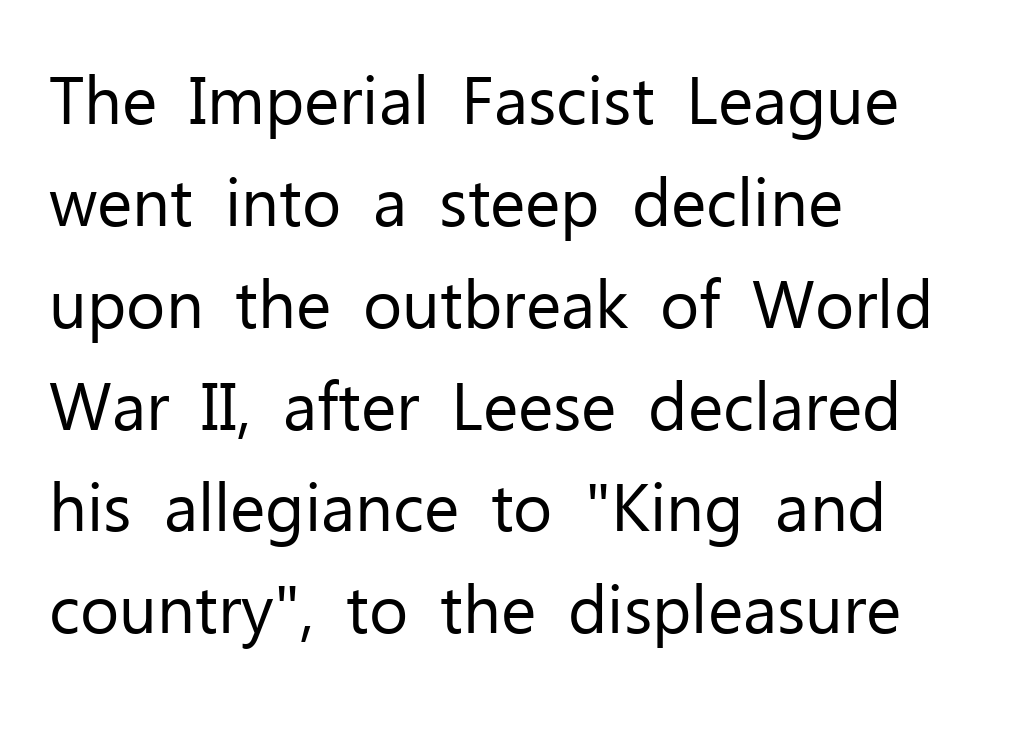
Q: Is the text bold? A: No.
Q: Is the text italic (slanted)? A: No, it is upright.
Q: Is the typeface a serif or a sans-serif typeface? A: Sans-serif.
Q: Is the text underlined? A: No.
Q: How is the paragraph aligned? A: Left-aligned.
Q: Is the spacing between letters normal or unusually wide? A: Normal.
Q: Is the spacing between lines tight, normal or loose? A: Normal.
Q: Width (condensed, normal, or wide)? A: Normal.
Q: Stroke contrast? A: Low.
Q: x-height? A: Medium.
Q: Monospaced? A: No.
